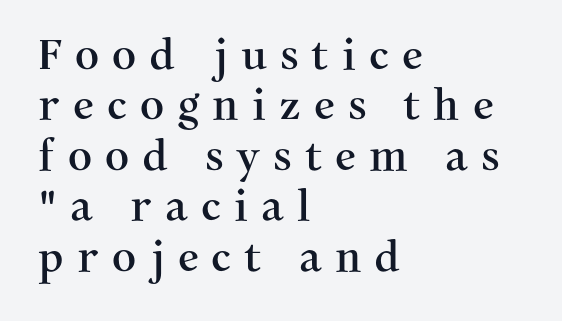
The zone under the glyphs is completely vacant. Think of a printed novel: that variable character pitch is what you see here. These lines are set flush left with a ragged right edge. Compared with typical body copy, the letter spacing here is much looser. Does the type have serifs? Yes, each stem ends in a small foot.
